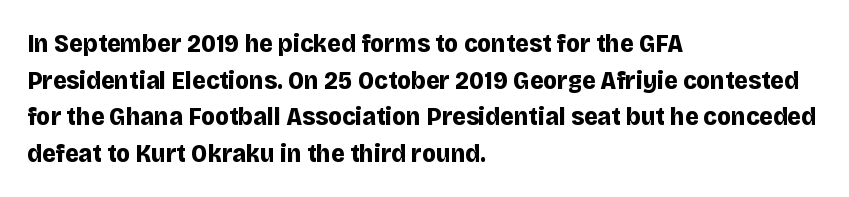
{"italic": "no", "bold": "yes", "underline": "no", "align": "left", "line_spacing": "normal", "line_spacing_ratio": 1.41, "letter_spacing": "normal", "letter_spacing_em": 0.0, "glyph_px": 26}
